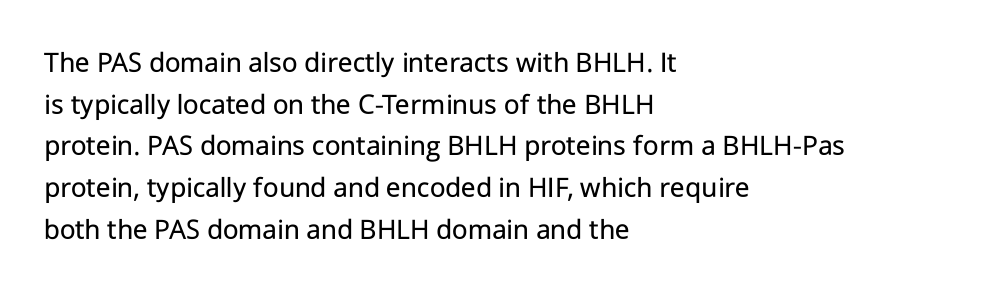
Q: Is the text bold? A: No.
Q: Is the text italic (slanted)? A: No, it is upright.
Q: Is the typeface a serif or a sans-serif typeface? A: Sans-serif.
Q: Is the text underlined? A: No.
Q: How is the paragraph aligned? A: Left-aligned.
Q: Is the spacing between letters normal or unusually wide? A: Normal.
Q: Is the spacing between lines tight, normal or loose? A: Normal.
Q: Width (condensed, normal, or wide)? A: Normal.
Q: Stroke contrast? A: Low.
Q: x-height? A: Medium.
Q: Monospaced? A: No.
